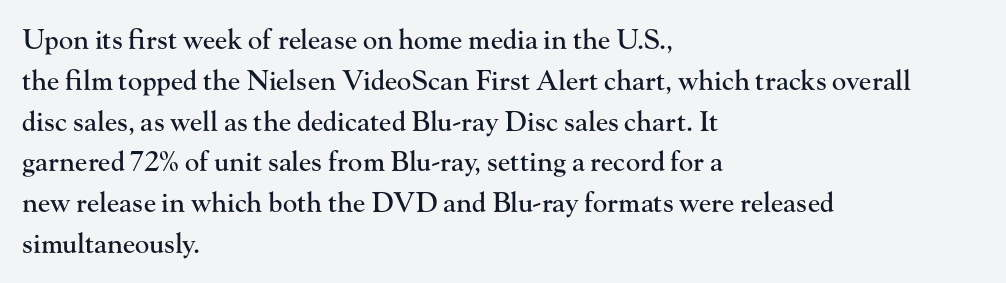
{"italic": "no", "underline": "no", "align": "left", "line_spacing": "normal", "line_spacing_ratio": 1.51, "letter_spacing": "normal", "letter_spacing_em": 0.0, "glyph_px": 27}
